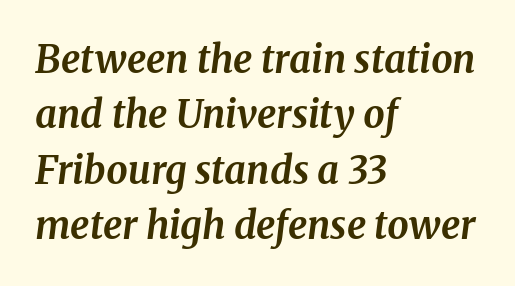
{"serif": "yes", "italic": "yes", "lean": "right", "slant_degrees": 8, "bold": "yes", "weight": "bold", "width": "normal", "stroke_contrast": "medium", "x_height": "medium", "monospaced": "no", "underline": "no", "align": "left", "line_spacing": "normal", "line_spacing_ratio": 1.46, "letter_spacing": "normal", "letter_spacing_em": 0.0, "glyph_px": 38}
